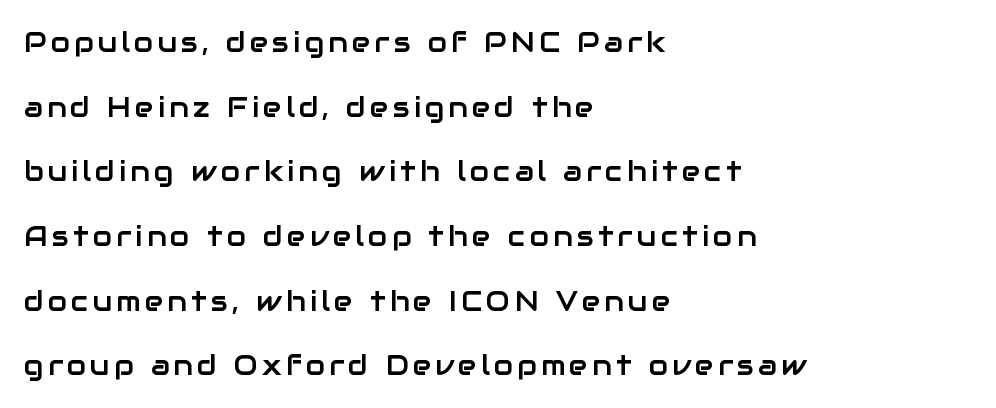
Each line starts at the same left margin while the right side varies. Here the designer chose a conventional face with non-uniform glyph widths. The zone under the glyphs is completely vacant. The axis of the letterforms is exactly vertical.
